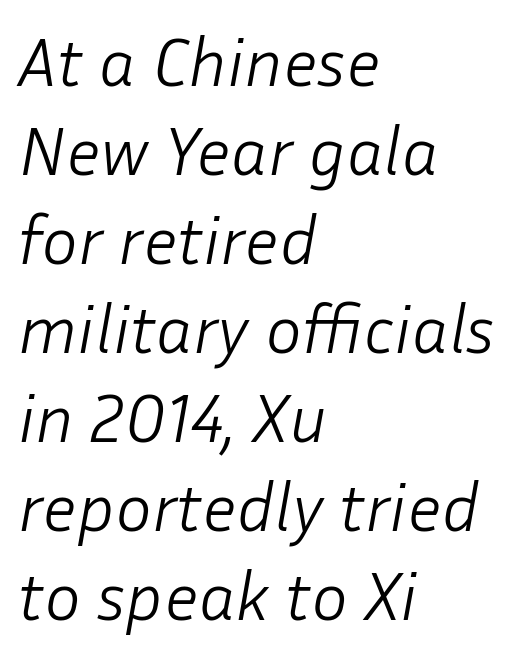
The image shows 69 px light type, italic (leaning right); set left-aligned, normal line spacing (1.29x), normal letter spacing, not underlined; low stroke contrast and a medium x-height.
